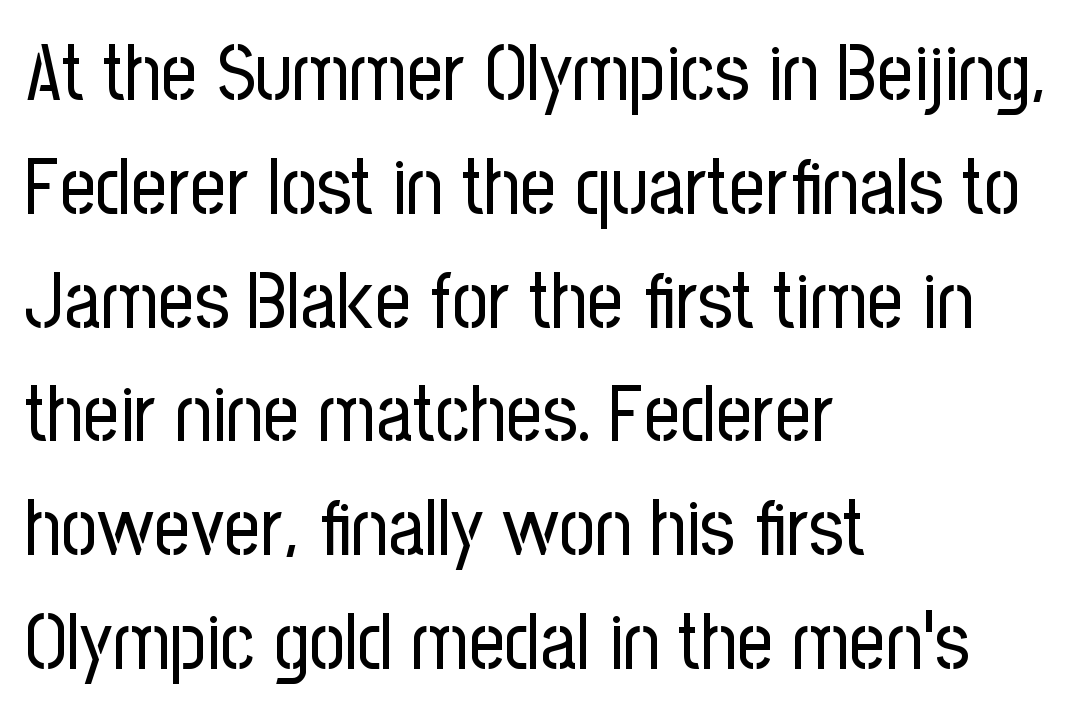
Q: Is the text bold? A: No.
Q: Is the text italic (slanted)? A: No, it is upright.
Q: Is the typeface a serif or a sans-serif typeface? A: Sans-serif.
Q: Is the text underlined? A: No.
Q: How is the paragraph aligned? A: Left-aligned.
Q: Is the spacing between letters normal or unusually wide? A: Normal.
Q: Is the spacing between lines tight, normal or loose? A: Normal.
Q: Width (condensed, normal, or wide)? A: Condensed.
Q: Stroke contrast? A: Low.
Q: x-height? A: Medium.
Q: Monospaced? A: No.
